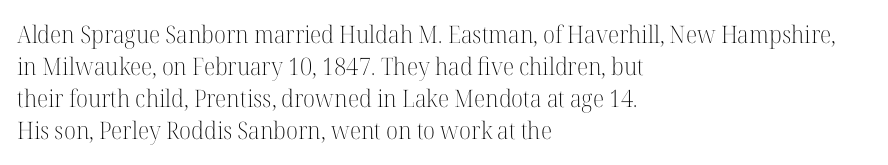
Q: Is the text bold? A: No.
Q: Is the text italic (slanted)? A: No, it is upright.
Q: Is the text underlined? A: No.
Q: How is the paragraph aligned? A: Left-aligned.
Q: Is the spacing between letters normal or unusually wide? A: Normal.
Q: Is the spacing between lines tight, normal or loose? A: Normal.
